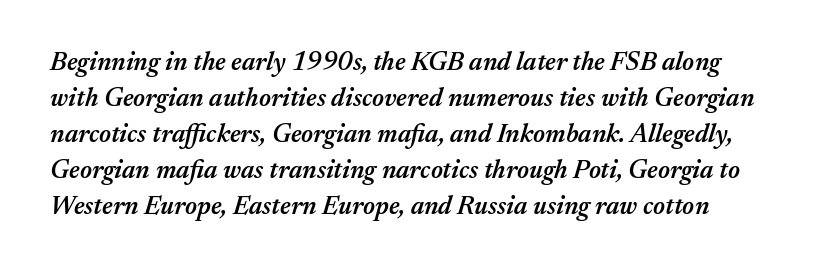
Q: Is the text bold? A: Semi-bold.
Q: Is the text italic (slanted)? A: Yes, it leans right by about 17 degrees.
Q: Is the text underlined? A: No.
Q: Is the spacing between letters normal or unusually wide? A: Normal.
Q: Is the spacing between lines tight, normal or loose? A: Normal.
